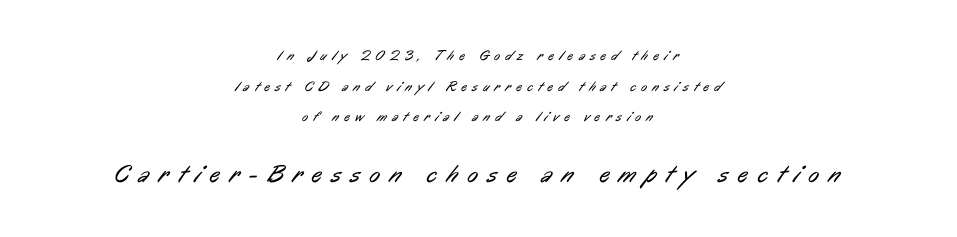
The image shows 25 px text type; set centered, loose line spacing (2.18x), unusually wide letter spacing (+0.39 em), not underlined; the second (bottom) block is 1.79x larger.
